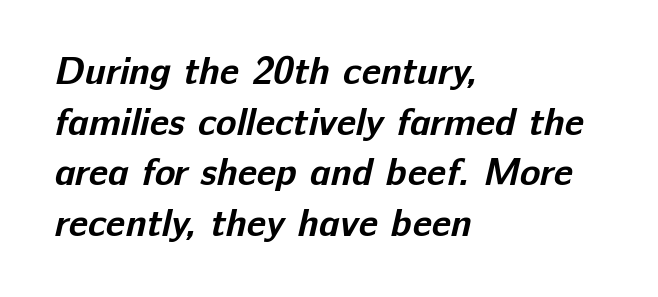
{"serif": "no", "bold": "yes", "weight": "bold", "width": "normal", "stroke_contrast": "low", "x_height": "medium", "monospaced": "no", "underline": "no", "align": "left", "line_spacing": "normal", "line_spacing_ratio": 1.33, "letter_spacing": "normal", "letter_spacing_em": 0.0, "glyph_px": 38}
